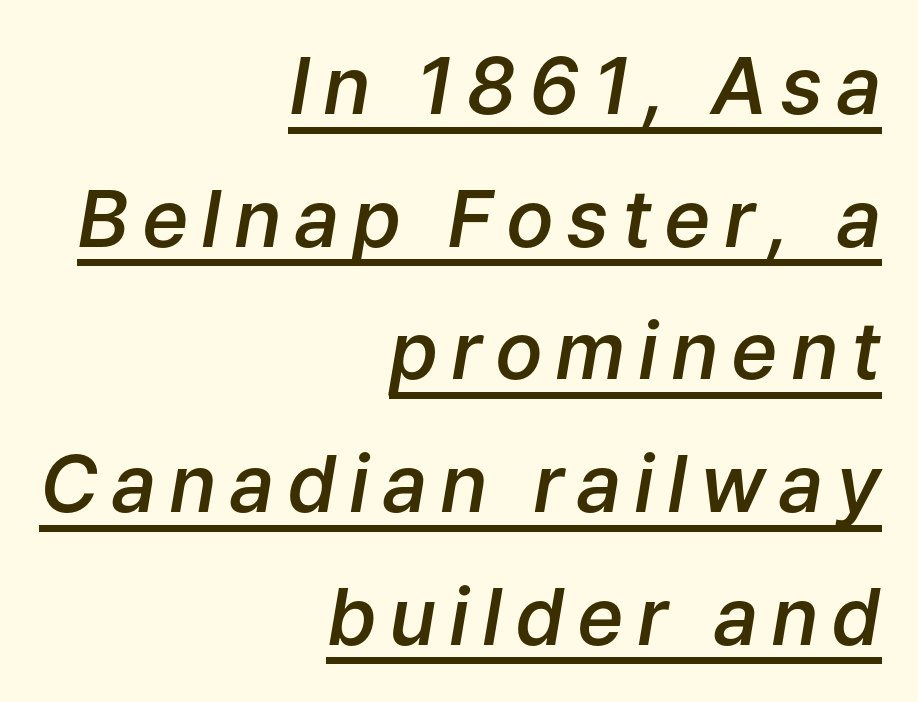
Q: Is the text bold? A: Semi-bold.
Q: Is the text italic (slanted)? A: Yes, it leans right by about 9 degrees.
Q: Is the text underlined? A: Yes.
Q: How is the paragraph aligned? A: Right-aligned.
Q: Is the spacing between lines tight, normal or loose? A: Normal.
Q: Width (condensed, normal, or wide)? A: Normal.
Q: Stroke contrast? A: Low.
Q: x-height? A: Medium.
Q: Monospaced? A: No.
